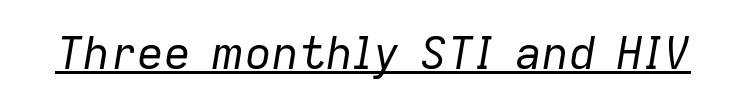
Q: Is the text bold? A: No.
Q: Is the text italic (slanted)? A: Yes, it leans right by about 9 degrees.
Q: Is the text underlined? A: Yes.
Q: Is the spacing between letters normal or unusually wide? A: Normal.
Q: Width (condensed, normal, or wide)? A: Normal.
Q: Stroke contrast? A: Low.
Q: x-height? A: Medium.
Q: Monospaced? A: No.
